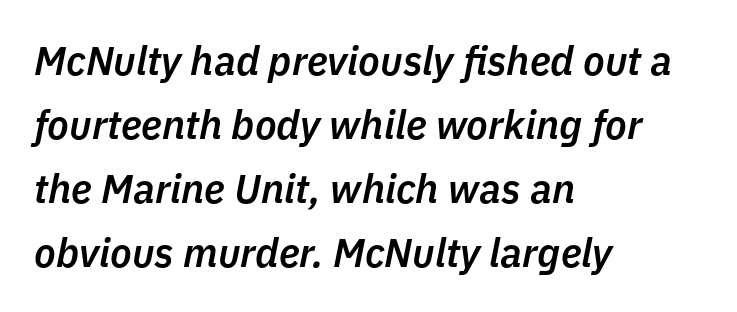
Q: Is the text bold? A: Semi-bold.
Q: Is the text italic (slanted)? A: Yes, it leans right by about 11 degrees.
Q: Is the text underlined? A: No.
Q: How is the paragraph aligned? A: Left-aligned.
Q: Is the spacing between letters normal or unusually wide? A: Normal.
Q: Is the spacing between lines tight, normal or loose? A: Normal.
Q: Width (condensed, normal, or wide)? A: Normal.
Q: Stroke contrast? A: Low.
Q: x-height? A: Medium.
Q: Monospaced? A: No.
